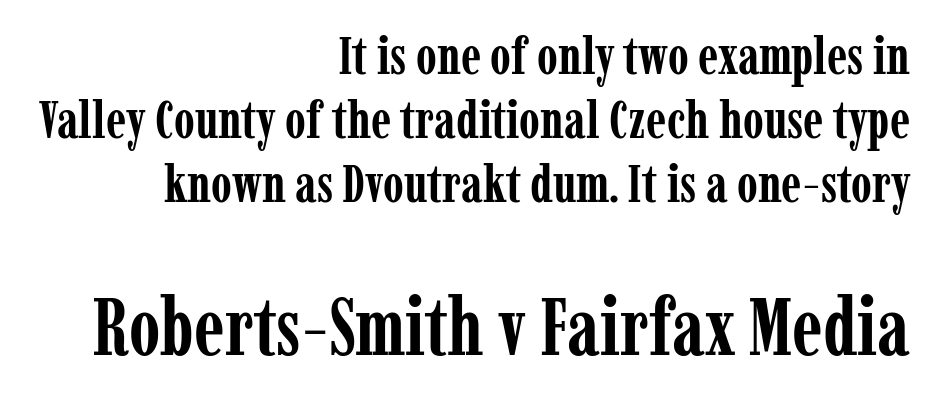
The image shows 80 px semibold, condensed serif type, upright; set right-aligned, line spacing 1.21x, normal letter spacing, not underlined; the second (bottom) block is 1.51x larger; low stroke contrast and a medium x-height.
